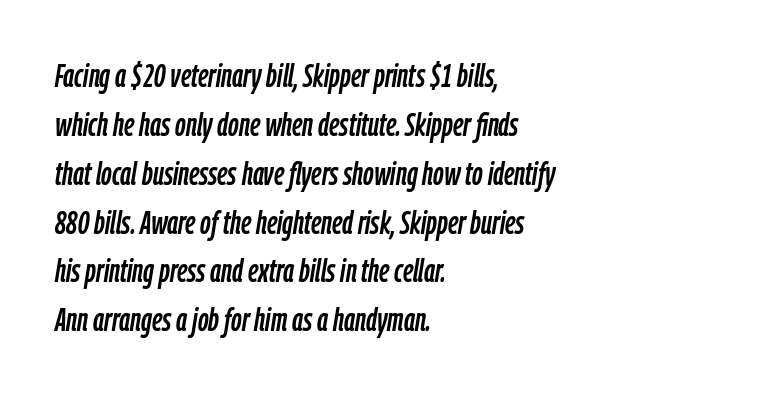
Check under the words: just untouched page. These lines are set flush left with a ragged right edge. Tracking value appears to be zero — textbook default spacing. Every character sits at an angle, as italics do. The lines sit at an ordinary, default distance from one another.
